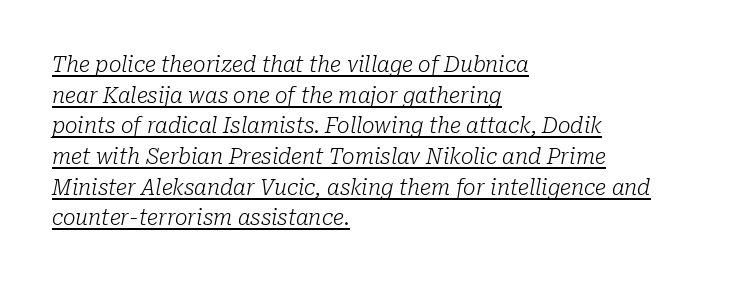
The image shows 21 px text type, italic (leaning right); set left-aligned, normal line spacing (1.46x), normal letter spacing, underlined.
